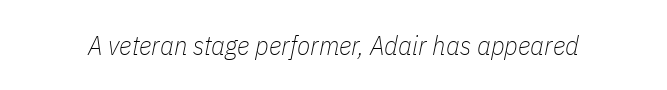
Bare-footed words on every line. Compared with a typical body face, this is equally light or lighter still. Spacing between characters is what you'd get straight out of the box. These lines were composed using italics.
